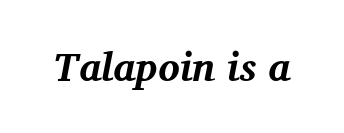
The image shows 40 px bold serif type, italic (leaning right); set normal letter spacing, not underlined; medium stroke contrast and a medium x-height.
